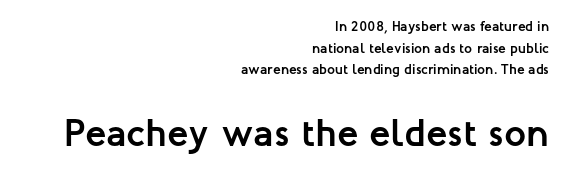
Default kerning and tracking; the words read as compact shapes. Does the leading feel generous? No, just average. Looks like regular typesetting: each glyph gets only the width it needs. The lettering holds an erect, upright posture throughout.
